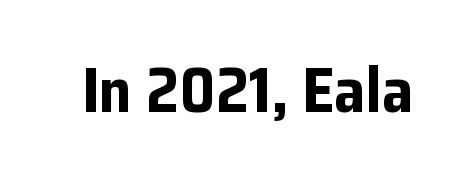
The image shows 63 px bold sans-serif type, upright; set normal letter spacing, not underlined; low stroke contrast and a medium x-height.
